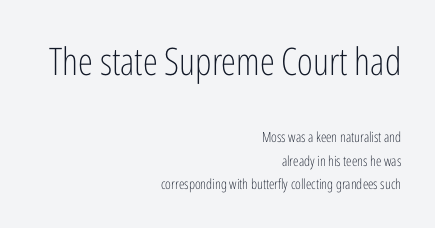
Size hierarchy here favors the leading block over the trailing one. Leading matches the norm, producing a regular column. The letters sit at their default tracking, neither squeezed nor spread. The passage shown is typed in a proportional face where columns would drift.
